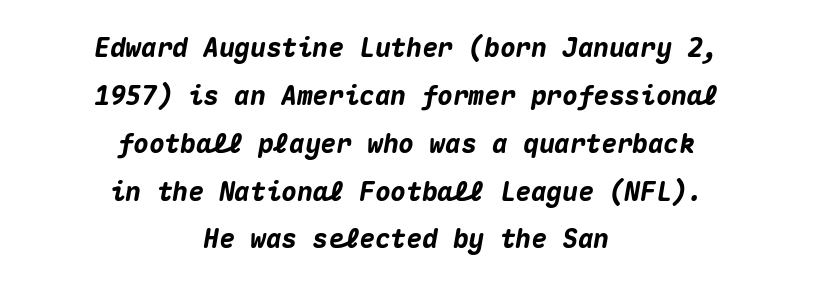
Descender tails drop into unmarked territory. Which margin do the lines hug? Neither — every line sits in the middle. The face used here is rendered with its standard letterfit. The letters are slanted; this is an italic face.
